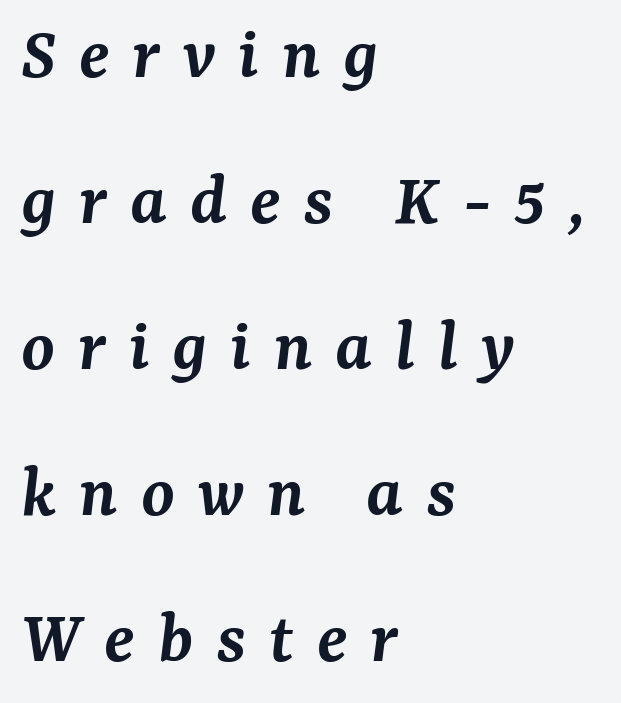
The font family rendered here belongs to the serif group. The compositor pushed each line to the left boundary. Baseline-to-baseline distance is far greater than the letter height. The letters advance in unequal steps, a hallmark of proportional type. Rule under the text: the space is simply empty.
